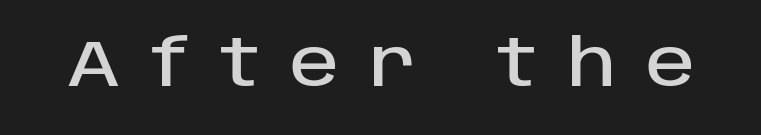
Here the designer chose a conventional face with non-uniform glyph widths. Font category for this specimen: sans-serif. A clean baseline with only descenders dipping below it. The type sits square on the baseline with zero lean. Characters follow at a spacing far wider than the type designer built in.
